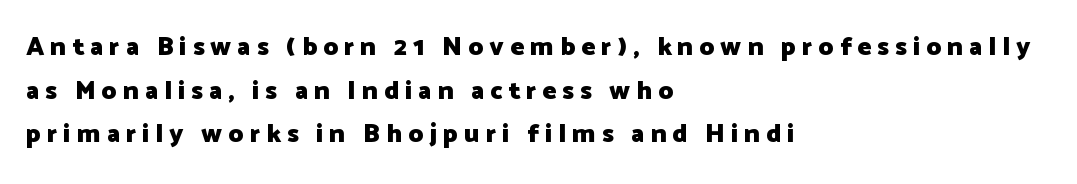
The image shows 26 px bold type, upright; set left-aligned, normal line spacing (1.68x), unusually wide letter spacing (+0.23 em), not underlined.
